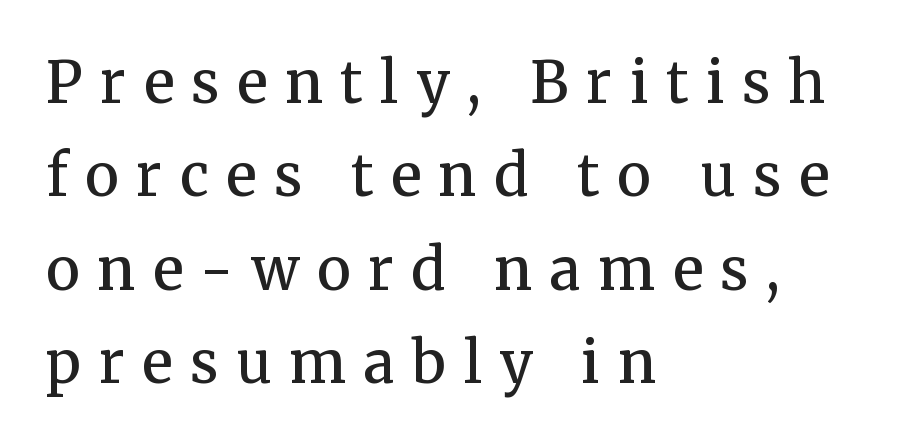
Someone cranked the tracking dial way up on this one. Reading down the column, the eye jumps a familiar distance to each next line. This sample has the flowing, uneven cadence of proportional lettering. Italic? Not at all — the glyphs are vertical.
